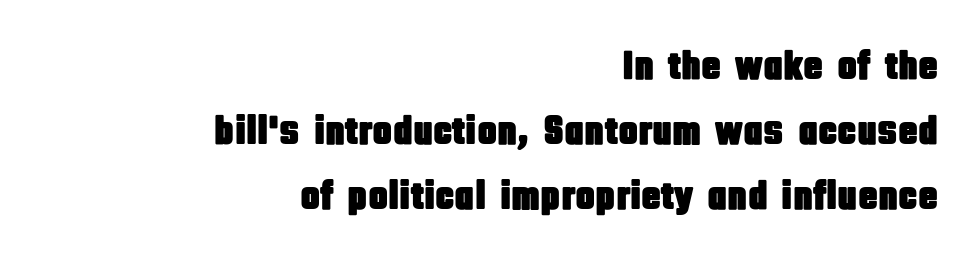
{"serif": "no", "italic": "no", "width": "condensed", "stroke_contrast": "low", "x_height": "large", "monospaced": "no", "underline": "no", "align": "right", "line_spacing": "normal", "line_spacing_ratio": 1.59, "letter_spacing": "normal", "letter_spacing_em": 0.0, "glyph_px": 41}
